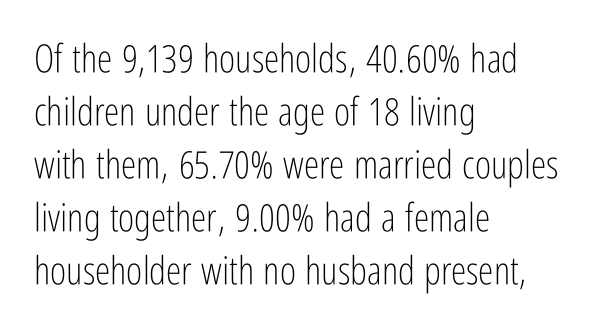
A student would call this left alignment; a typographer would say flush left, rag right. This sample has the flowing, uneven cadence of proportional lettering. A bare baseline throughout the passage. Italic: no, the glyphs are upright roman. Spacing between characters is what you'd get straight out of the box. A typesetter would call this leading conventional body-copy spacing.
